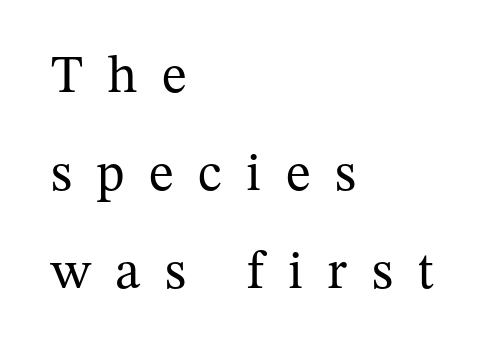
A typesetter would call this heavily tracked-out type. The passage shown is not bold in any degree. Line beginnings align vertically; line endings do not. Little horizontal feet cap the strokes, marking this as serif type.
